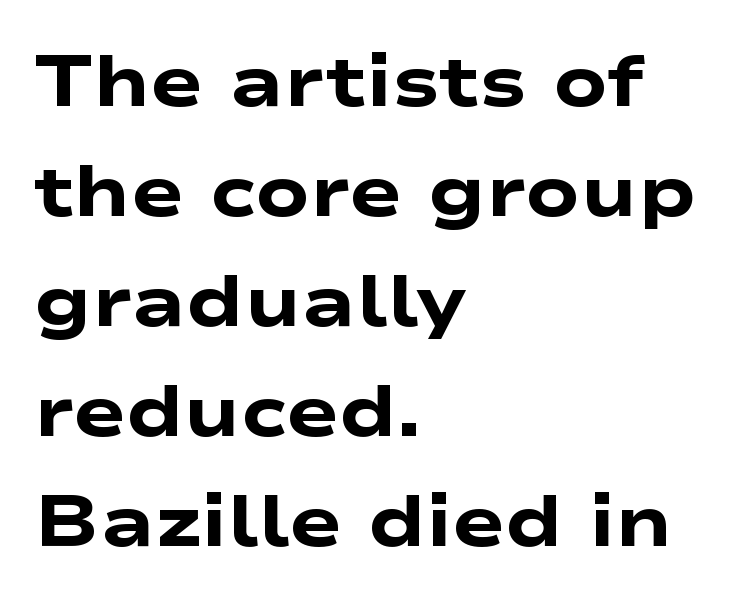
The tracking reads as untouched default to a designer's eye. Whoever set this chose a conventional vertical rhythm. How heavy is the stroke? Heavy — this is a bold. Descender tails drop into unmarked territory. Every row of glyphs begins at an identical x-position on the left.
